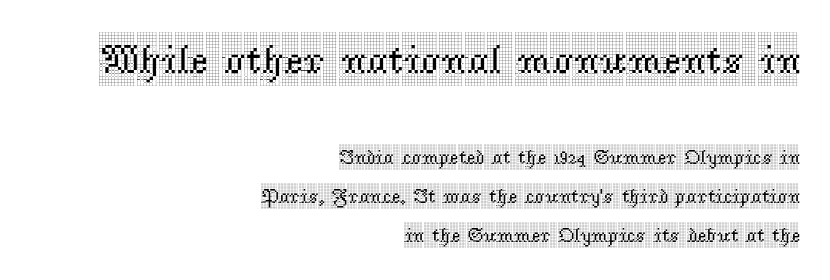
Descenders hang freely into open space. Of the two passages, the one on top uses the larger point size. Does the type have serifs? Yes, each stem ends in a small foot. The typography opts for an upright posture over an oblique one. The ragged edge is on the left, which tells us the setting is flush right.
